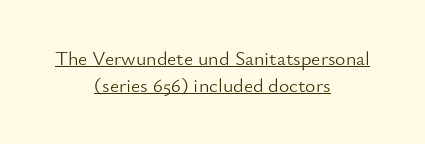
Horizontal alignment here is central, giving a formal, balanced look. Has an underline been added? It has. You can tell it's not italic because the verticals are truly vertical. The characters are drawn with everyday or finer stroke widths. Reading down the column, the eye jumps a familiar distance to each next line.
